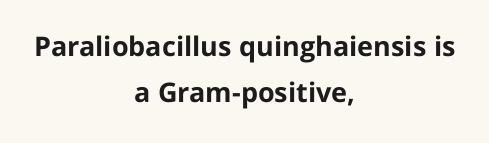
The image shows 27 px bold type, upright; set centered, normal line spacing (1.69x), normal letter spacing, not underlined.
